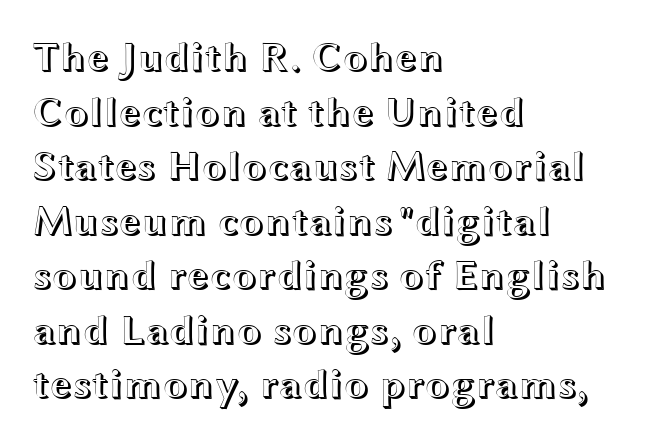
Each letter keeps its own natural width here, so spacing adapts to shape. The gaps between neighbouring characters are ordinary and unremarkable. The lines are quadded left. Bare-footed words on every line. Every stem runs plumb, perpendicular to the baseline.
